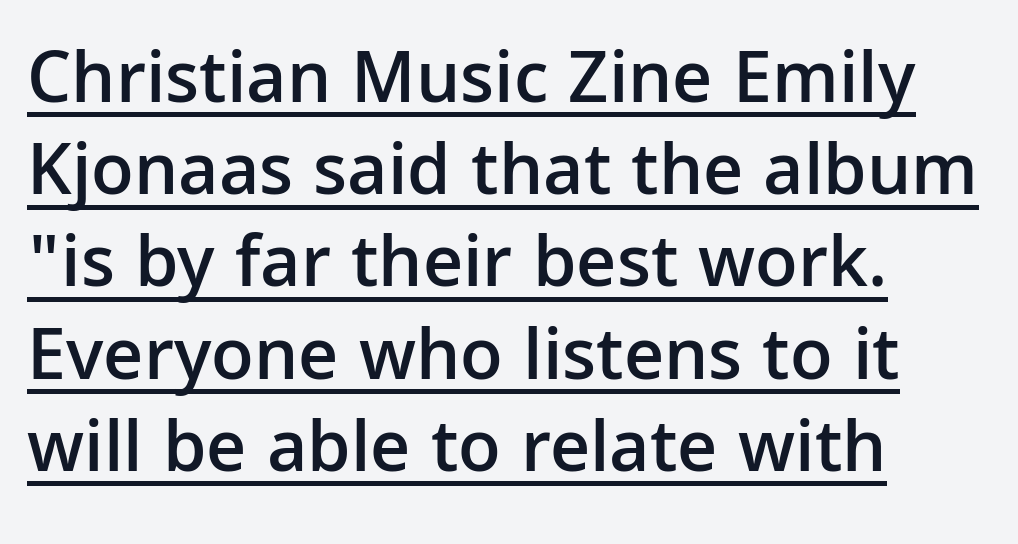
The lines in this sample share a left origin and differ only in where they stop. Posture: vertical. Does the type have serifs? No, each stem ends abruptly. The font is running at a semibold setting, under full bold. Proportional: the letters do not fall into vertical columns.
